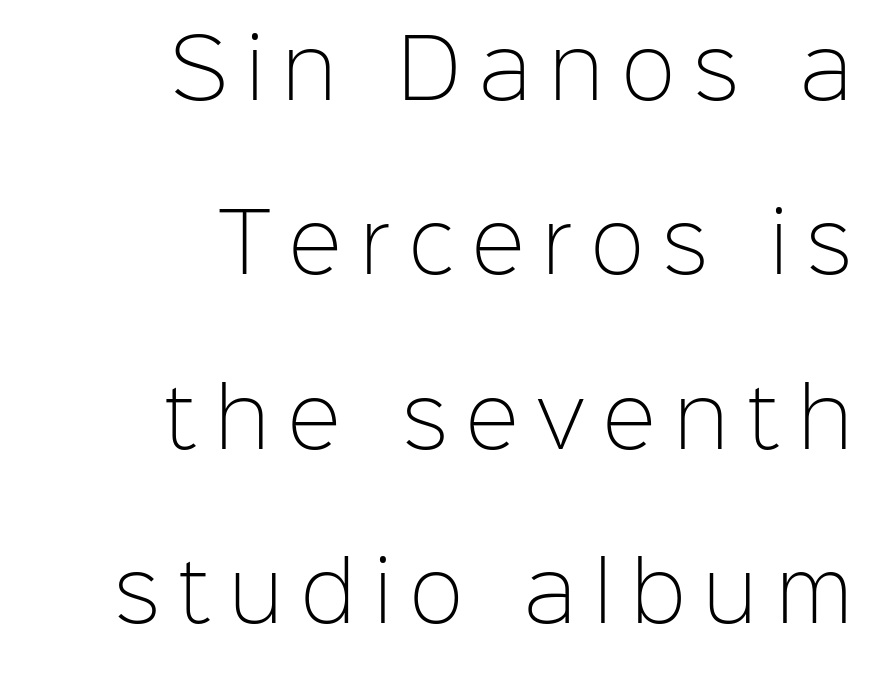
Q: Is the text bold? A: No.
Q: Is the text italic (slanted)? A: No, it is upright.
Q: Is the typeface a serif or a sans-serif typeface? A: Sans-serif.
Q: Is the text underlined? A: No.
Q: How is the paragraph aligned? A: Right-aligned.
Q: Is the spacing between letters normal or unusually wide? A: Unusually wide.
Q: Is the spacing between lines tight, normal or loose? A: Loose.
Q: Width (condensed, normal, or wide)? A: Normal.
Q: Stroke contrast? A: Low.
Q: x-height? A: Medium.
Q: Monospaced? A: No.
